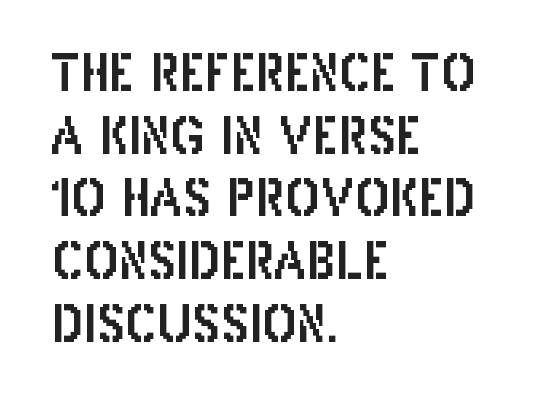
Q: Is the text italic (slanted)? A: No, it is upright.
Q: Is the typeface a serif or a sans-serif typeface? A: Sans-serif.
Q: Is the text underlined? A: No.
Q: How is the paragraph aligned? A: Left-aligned.
Q: Is the spacing between letters normal or unusually wide? A: Normal.
Q: Width (condensed, normal, or wide)? A: Condensed.
Q: Stroke contrast? A: Low.
Q: x-height? A: Large.
Q: Monospaced? A: No.
